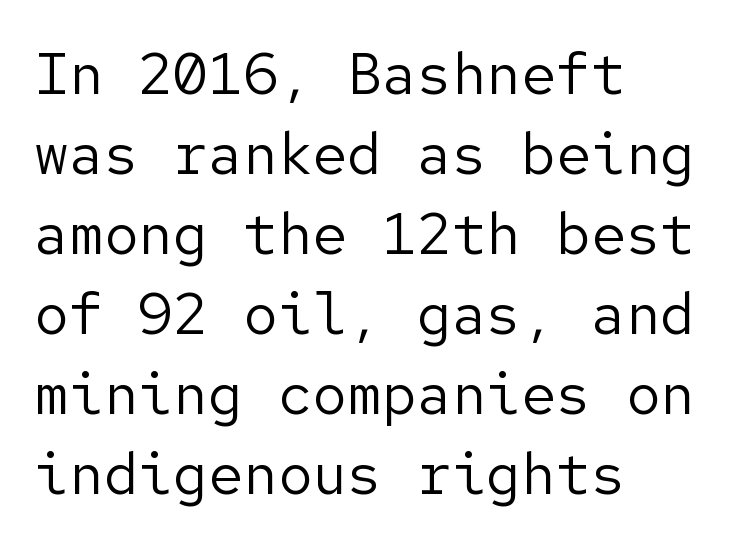
{"serif": "no", "italic": "no", "bold": "no", "weight": "regular", "width": "normal", "stroke_contrast": "low", "x_height": "medium", "underline": "no", "align": "left", "line_spacing": "normal", "line_spacing_ratio": 1.38, "letter_spacing": "normal", "letter_spacing_em": 0.0, "glyph_px": 58}
